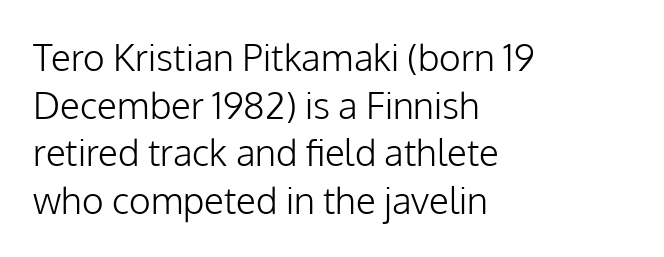
The letters advance in unequal steps, a hallmark of proportional type. Posture: straight, roman, zero tilt. This block has exactly the height ordinary leading produces. Left-aligned paragraph, ragged on the right. To sum up the face: it is a sans, with no serifs.
